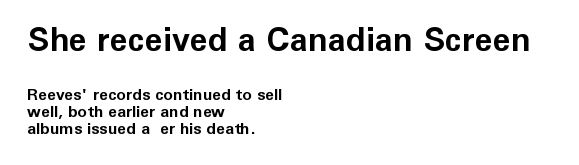
Q: Is the text bold? A: Yes.
Q: Is the text italic (slanted)? A: No, it is upright.
Q: Is the typeface a serif or a sans-serif typeface? A: Sans-serif.
Q: Is the text underlined? A: No.
Q: How is the paragraph aligned? A: Left-aligned.
Q: Is the spacing between letters normal or unusually wide? A: Normal.
Q: Is the spacing between lines tight, normal or loose? A: Tight.
Q: Which block of text is set in a larger size, the first (top) or the second (bottom)? A: The first (top) one.
Q: Width (condensed, normal, or wide)? A: Normal.
Q: Stroke contrast? A: Low.
Q: x-height? A: Medium.
Q: Monospaced? A: No.
